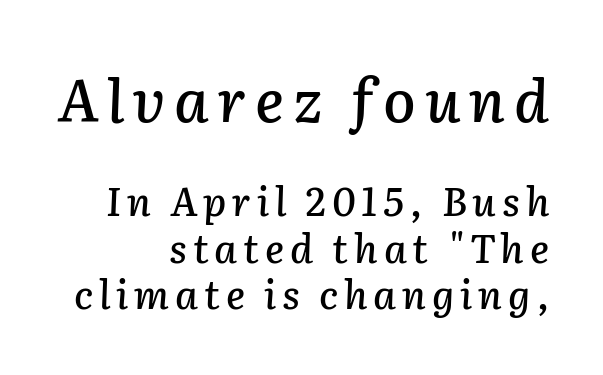
If you squint, the top block still reads clearly — it's the larger of the two. Looking at the ascenders, they clearly lean. Note the varied advance widths — an 'i' is clearly narrower than an 'm'. Does the copy run flush right? Yes — the right margin is perfectly even. The space beneath each line is pristine and unruled.
